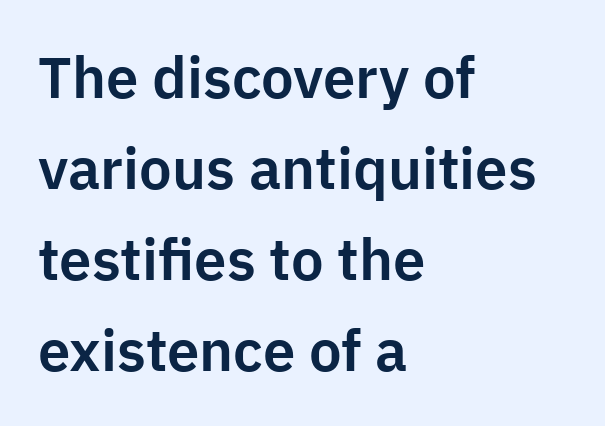
The image shows 58 px sans-serif type, upright; set left-aligned, normal line spacing (1.57x), normal letter spacing, not underlined; low stroke contrast and a medium x-height.
